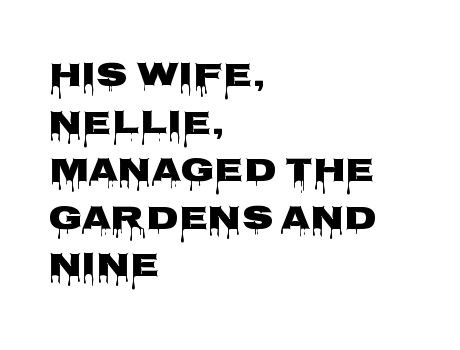
What weight is shown? A full bold with thick strokes. Check the space under the baseline: it is left empty. This sample has the flowing, uneven cadence of proportional lettering. The horizontal fit of the characters is conventional and even.
